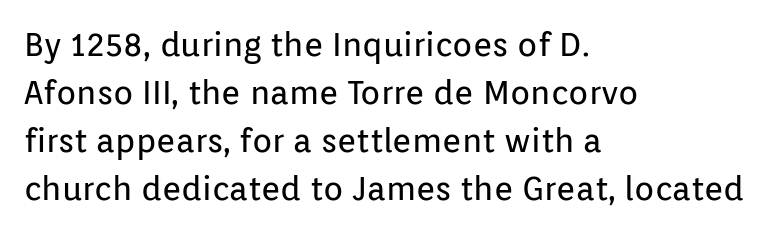
Casual observation: everything's shoved over to the left. Classification — sans serif. The typography opts for an upright posture over an oblique one. Here the designer chose a conventional face with non-uniform glyph widths. The rendering uses a moderate line-height, typical for paragraphs.
